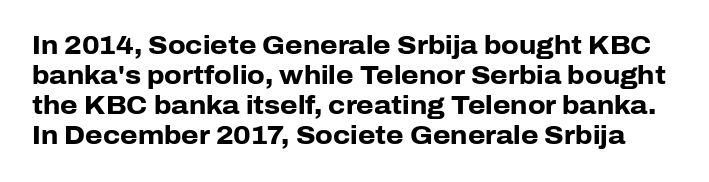
The image shows 25 px bold type, upright; set line spacing 1.2x, normal letter spacing, not underlined.
